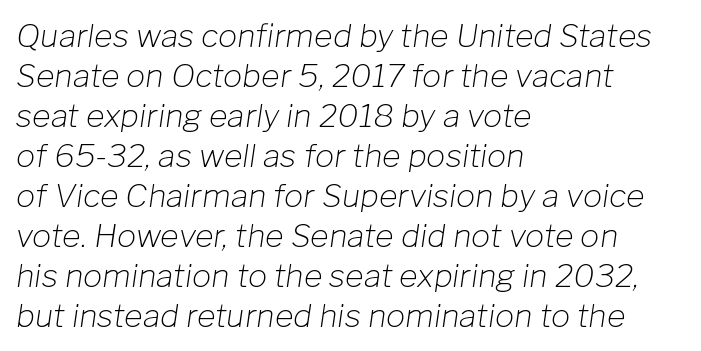
The strokes are not fattened; the text isn't bold. The specimen omits any rule beneath the text block's lines. The passage shown stacks its lines at a standard gap. There is no visible air inserted between adjacent glyphs.
